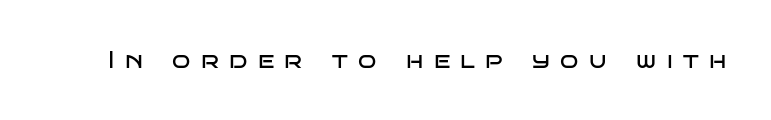
{"italic": "no", "bold": "no", "underline": "no", "letter_spacing": "wide", "letter_spacing_em": 0.43, "glyph_px": 24}
